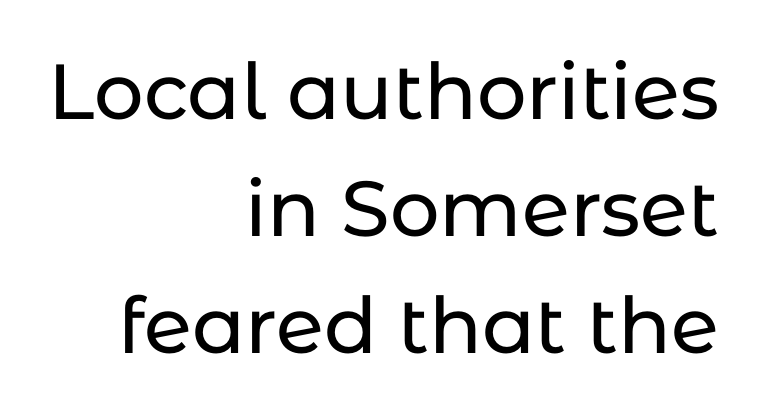
Q: Is the text italic (slanted)? A: No, it is upright.
Q: Is the typeface a serif or a sans-serif typeface? A: Sans-serif.
Q: Is the text underlined? A: No.
Q: How is the paragraph aligned? A: Right-aligned.
Q: Is the spacing between letters normal or unusually wide? A: Normal.
Q: Is the spacing between lines tight, normal or loose? A: Normal.
Q: Width (condensed, normal, or wide)? A: Normal.
Q: Stroke contrast? A: Low.
Q: x-height? A: Medium.
Q: Monospaced? A: No.
